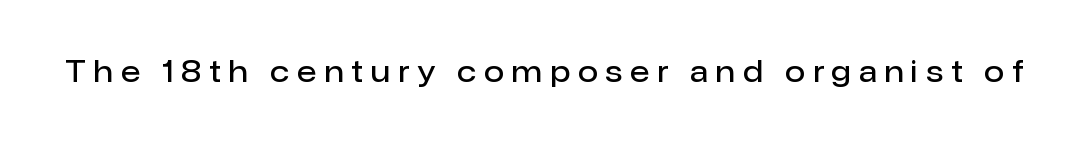
The line texture is sparse and dotted thanks to wide tracking. The letters advance in unequal steps, a hallmark of proportional type. The letters carry no serifs — their stems end cleanly without finishing strokes. The strokes are fattened partway — semibold, not bold. Rendered with straight, roman letterforms. Only glyphs here, with clear space below each row.
